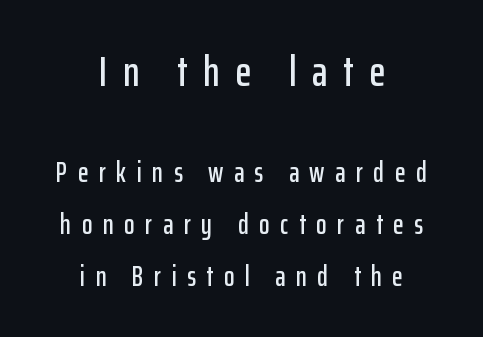
The image shows 42 px condensed sans-serif type, upright; set centered, line spacing 1.86x, unusually wide letter spacing (+0.37 em), not underlined; the first (top) block is 1.5x larger; low stroke contrast and a medium x-height.
